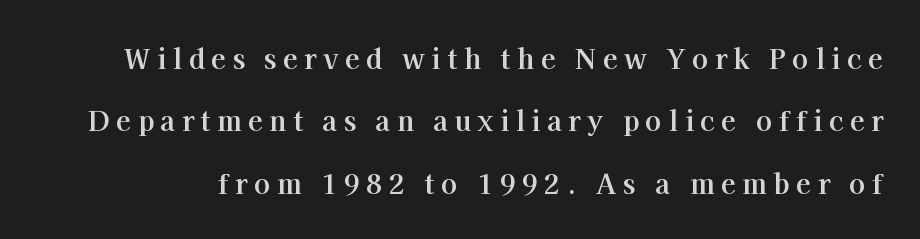
{"italic": "no", "bold": "yes", "underline": "no", "line_spacing": "loose", "line_spacing_ratio": 2.31, "letter_spacing": "wide", "letter_spacing_em": 0.24, "glyph_px": 27}
